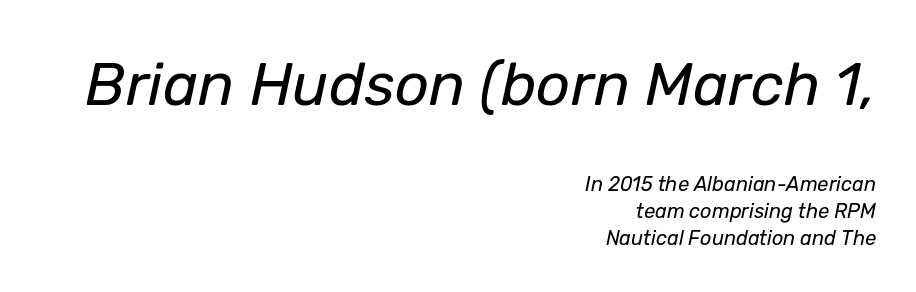
Notice how the stems are inclined rather than vertical — that's the hallmark of italics. Normally led — the rows are evenly, conventionally spaced. Character size in the leading block exceeds that of the trailing block. No chunkiness to these letters — they're not bold. This sample is right-justified, so line beginnings fall wherever the words allow.
